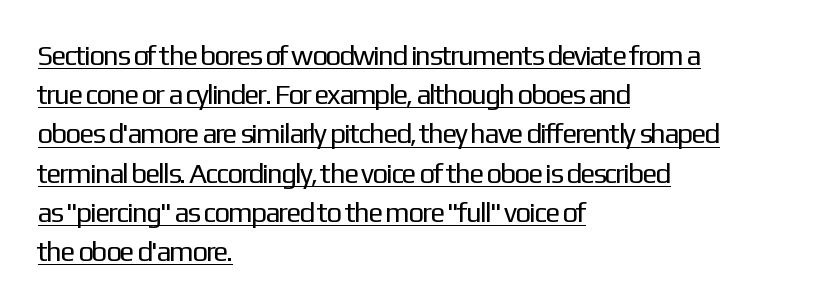
The image shows 28 px regular-weight sans-serif type, upright; set left-aligned, normal line spacing (1.4x), normal letter spacing, underlined; low stroke contrast and a medium x-height.
